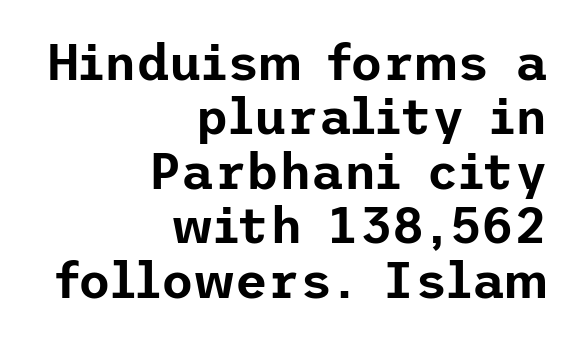
Q: Is the text italic (slanted)? A: No, it is upright.
Q: Is the typeface a serif or a sans-serif typeface? A: Sans-serif.
Q: Is the text underlined? A: No.
Q: How is the paragraph aligned? A: Right-aligned.
Q: Is the spacing between letters normal or unusually wide? A: Normal.
Q: Is the spacing between lines tight, normal or loose? A: Tight.
Q: Width (condensed, normal, or wide)? A: Normal.
Q: Stroke contrast? A: Low.
Q: x-height? A: Medium.
